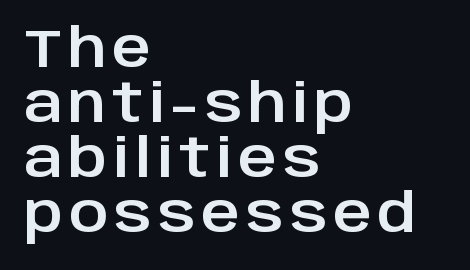
The font's upright variant was chosen for this text. These lines are rendered in a variable-pitch font. The space between consecutive lines is stingy. The setting favours the left margin, as ordinary paragraphs usually do. Lines of text with bare space underneath. Look at the bottom of the vertical strokes: they stop flat, with no serifs.
